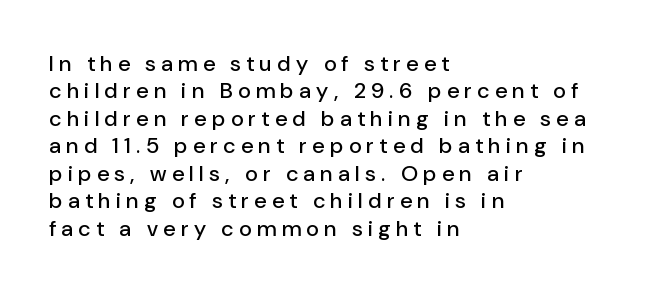
The image shows 22 px text type, upright; set left-aligned, normal line spacing (1.25x), unusually wide letter spacing (+0.25 em), not underlined.
